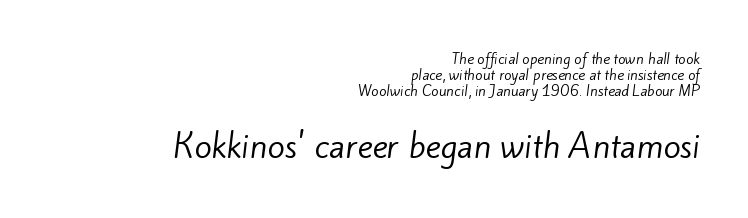
Q: Is the text bold? A: No.
Q: Is the typeface a serif or a sans-serif typeface? A: Sans-serif.
Q: Is the text underlined? A: No.
Q: How is the paragraph aligned? A: Right-aligned.
Q: Is the spacing between letters normal or unusually wide? A: Normal.
Q: Is the spacing between lines tight, normal or loose? A: Tight.
Q: Which block of text is set in a larger size, the first (top) or the second (bottom)? A: The second (bottom) one.
Q: Width (condensed, normal, or wide)? A: Normal.
Q: Stroke contrast? A: Low.
Q: x-height? A: Small.
Q: Monospaced? A: No.
